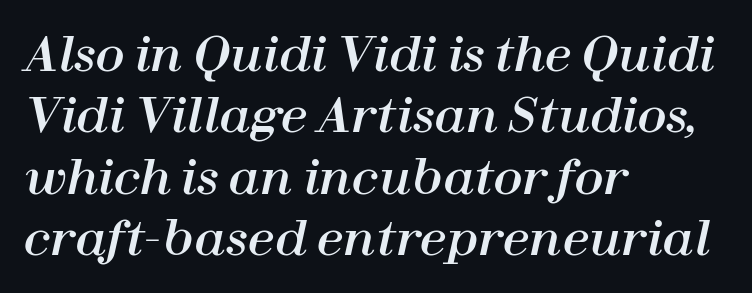
Q: Is the text italic (slanted)? A: Yes, it leans right by about 12 degrees.
Q: Is the text underlined? A: No.
Q: How is the paragraph aligned? A: Left-aligned.
Q: Is the spacing between letters normal or unusually wide? A: Normal.
Q: Is the spacing between lines tight, normal or loose? A: Normal.
Q: Width (condensed, normal, or wide)? A: Normal.
Q: Stroke contrast? A: High.
Q: x-height? A: Medium.
Q: Monospaced? A: No.
